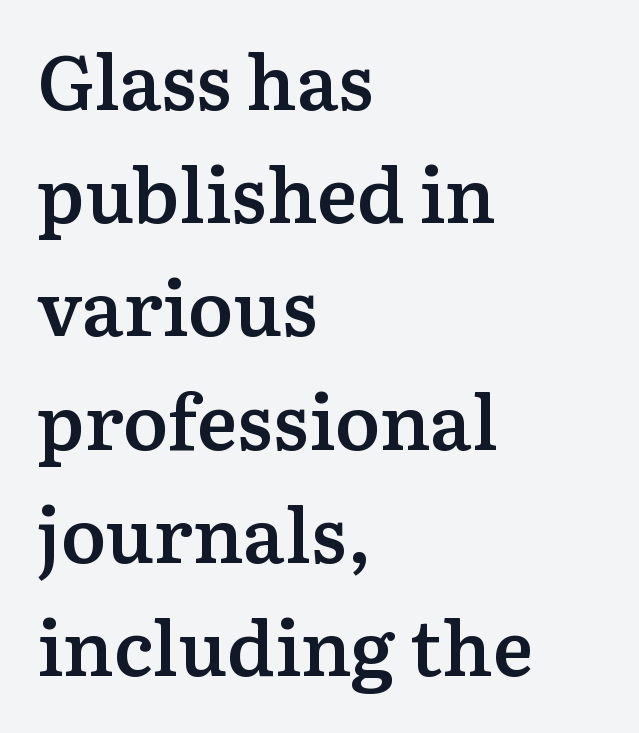
Old-style or modern, the face here clearly has serifs. The strokes are fattened partway — semibold, not bold. The glyphs are unaccompanied by any horizontal stroke below them. Between one letter and the next there's only the usual sliver of space. Posture: vertical. Layout note: lines flush left.
